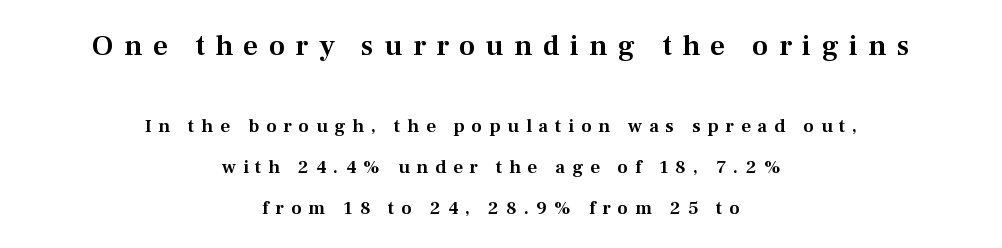
Q: Is the text italic (slanted)? A: No, it is upright.
Q: Is the typeface a serif or a sans-serif typeface? A: Serif.
Q: Is the text underlined? A: No.
Q: How is the paragraph aligned? A: Centered.
Q: Is the spacing between letters normal or unusually wide? A: Unusually wide.
Q: Is the spacing between lines tight, normal or loose? A: Loose.
Q: Which block of text is set in a larger size, the first (top) or the second (bottom)? A: The first (top) one.
Q: Width (condensed, normal, or wide)? A: Normal.
Q: Stroke contrast? A: Medium.
Q: x-height? A: Medium.
Q: Monospaced? A: No.
